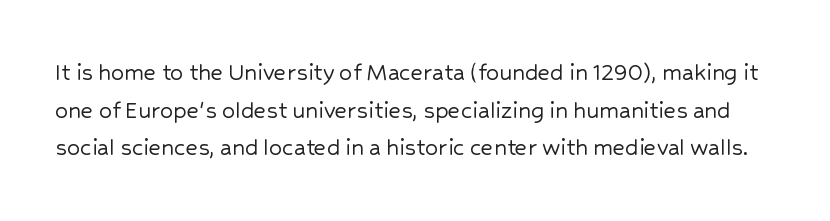
Q: Is the text italic (slanted)? A: No, it is upright.
Q: Is the text underlined? A: No.
Q: Is the spacing between letters normal or unusually wide? A: Normal.
Q: Is the spacing between lines tight, normal or loose? A: Normal.
